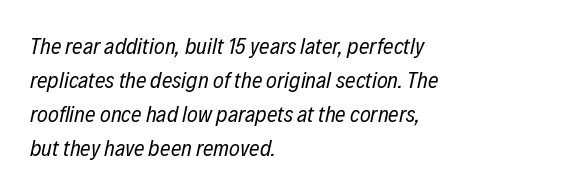
{"italic": "yes", "lean": "right", "slant_degrees": 12, "bold": "no", "underline": "no", "align": "left", "line_spacing": "normal", "line_spacing_ratio": 1.48, "letter_spacing": "normal", "letter_spacing_em": 0.0, "glyph_px": 23}
